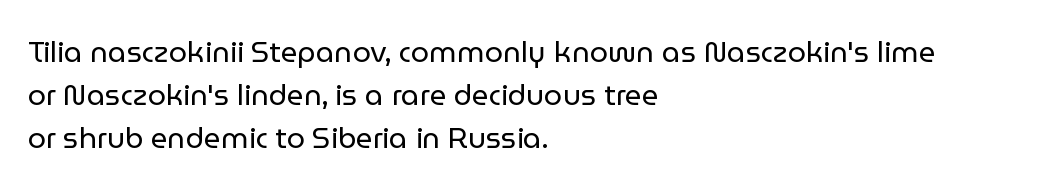
The lines are quadded left. Spacing verdict: proportional, widths tailored to each character. Rows of type keep a routine distance in the vertical direction. Font category for this specimen: sans-serif. The axis of the letterforms is exactly vertical.
